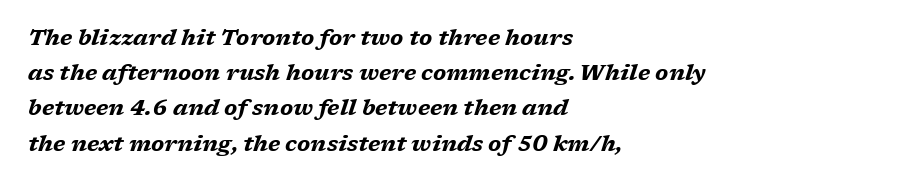
Every row of glyphs begins at an identical x-position on the left. A typesetter would call this zero additional tracking. Regarding leading, the lines here are spaced in the standard way. The font is running at its bold setting. The strip under each line holds only bare page. The letters are slanted; this is an italic face.
